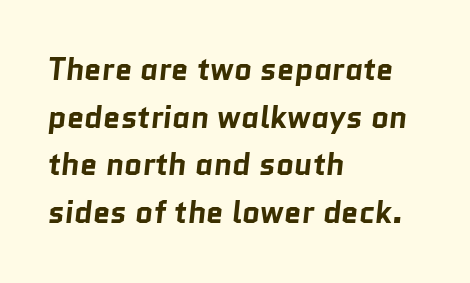
The image shows 31 px bold sans-serif type; set left-aligned, normal line spacing (1.54x), normal letter spacing, not underlined; low stroke contrast and a medium x-height.
